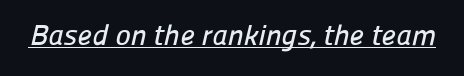
{"serif": "no", "width": "normal", "stroke_contrast": "low", "x_height": "medium", "monospaced": "no", "underline": "yes", "letter_spacing": "normal", "letter_spacing_em": 0.0, "glyph_px": 29}
